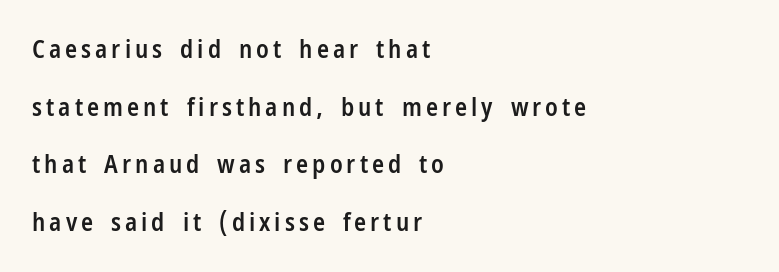
Interline gaps are noticeably wide in this sample. Glance below the letters and you will spot only blank space. Slightly chunky letters — semibold, I'd say, not full bold. In CSS terms this would be text-align: left. Rendered with straight, roman letterforms.
